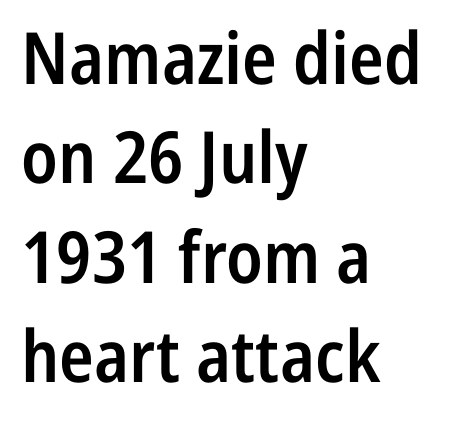
Q: Is the text bold? A: Semi-bold.
Q: Is the text italic (slanted)? A: No, it is upright.
Q: Is the typeface a serif or a sans-serif typeface? A: Sans-serif.
Q: Is the text underlined? A: No.
Q: How is the paragraph aligned? A: Left-aligned.
Q: Is the spacing between letters normal or unusually wide? A: Normal.
Q: Is the spacing between lines tight, normal or loose? A: Normal.
Q: Width (condensed, normal, or wide)? A: Condensed.
Q: Stroke contrast? A: Low.
Q: x-height? A: Medium.
Q: Monospaced? A: No.
